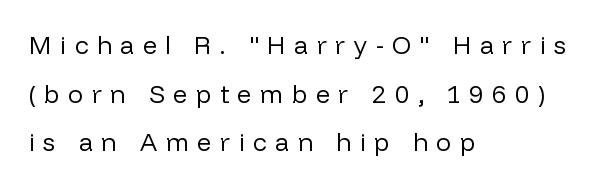
The image shows 25 px text type, upright; set left-aligned, loose line spacing (1.95x), unusually wide letter spacing (+0.34 em), not underlined.
